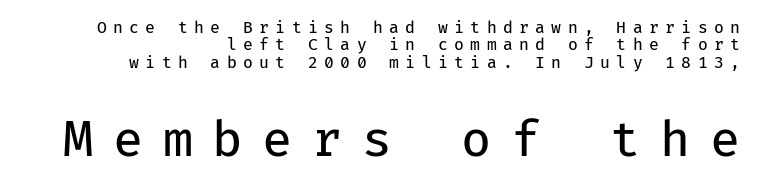
The image shows 49 px regular-weight sans-serif type, upright, monospaced; set right-aligned, tight line spacing (1.09x), unusually wide letter spacing (+0.4 em), not underlined; the second (bottom) block is 3.06x larger; low stroke contrast and a medium x-height.
